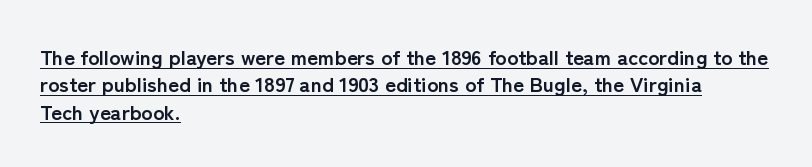
{"italic": "no", "bold": "yes", "underline": "yes", "align": "left", "line_spacing": "normal", "line_spacing_ratio": 1.3, "letter_spacing": "normal", "letter_spacing_em": 0.0, "glyph_px": 21}
